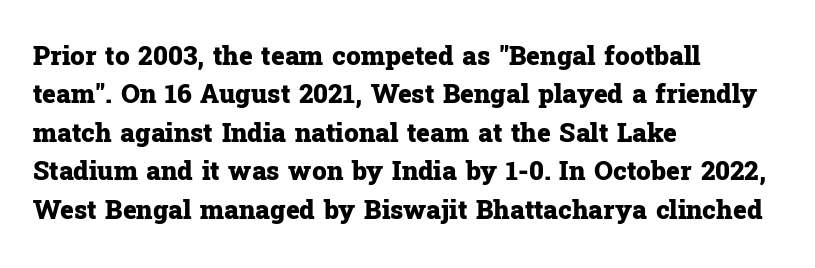
The image shows 26 px bold type, upright; set left-aligned, normal line spacing (1.48x), normal letter spacing, not underlined.
